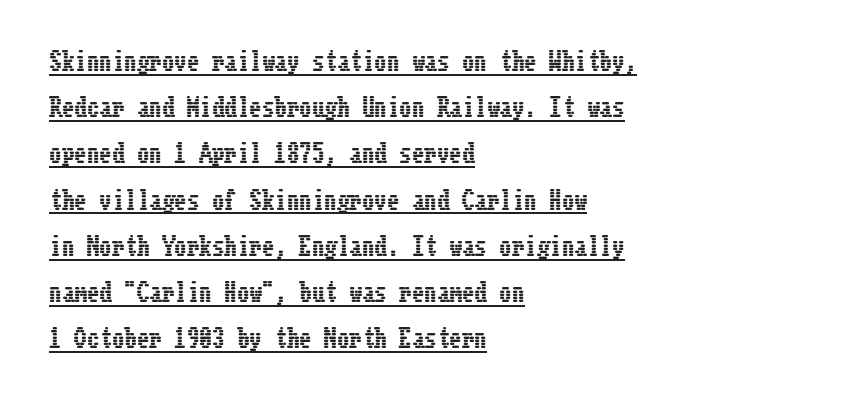
The image shows 25 px text type, upright; set left-aligned, line spacing 1.85x, normal letter spacing, underlined.
